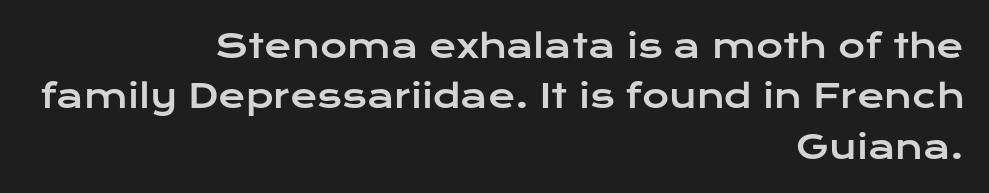
Q: Is the text italic (slanted)? A: No, it is upright.
Q: Is the typeface a serif or a sans-serif typeface? A: Sans-serif.
Q: Is the text underlined? A: No.
Q: How is the paragraph aligned? A: Right-aligned.
Q: Is the spacing between letters normal or unusually wide? A: Normal.
Q: Is the spacing between lines tight, normal or loose? A: Normal.
Q: Width (condensed, normal, or wide)? A: Wide.
Q: Stroke contrast? A: Low.
Q: x-height? A: Medium.
Q: Monospaced? A: No.
